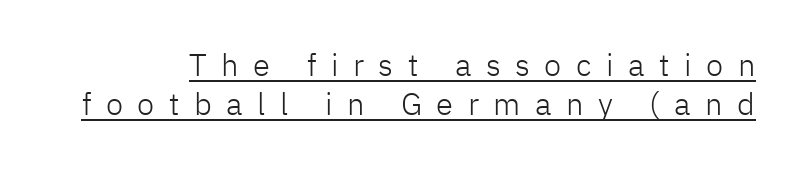
Q: Is the text bold? A: No.
Q: Is the text italic (slanted)? A: No, it is upright.
Q: Is the typeface a serif or a sans-serif typeface? A: Sans-serif.
Q: Is the text underlined? A: Yes.
Q: Is the spacing between letters normal or unusually wide? A: Unusually wide.
Q: Is the spacing between lines tight, normal or loose? A: Normal.
Q: Width (condensed, normal, or wide)? A: Normal.
Q: Stroke contrast? A: Low.
Q: x-height? A: Medium.
Q: Monospaced? A: No.
